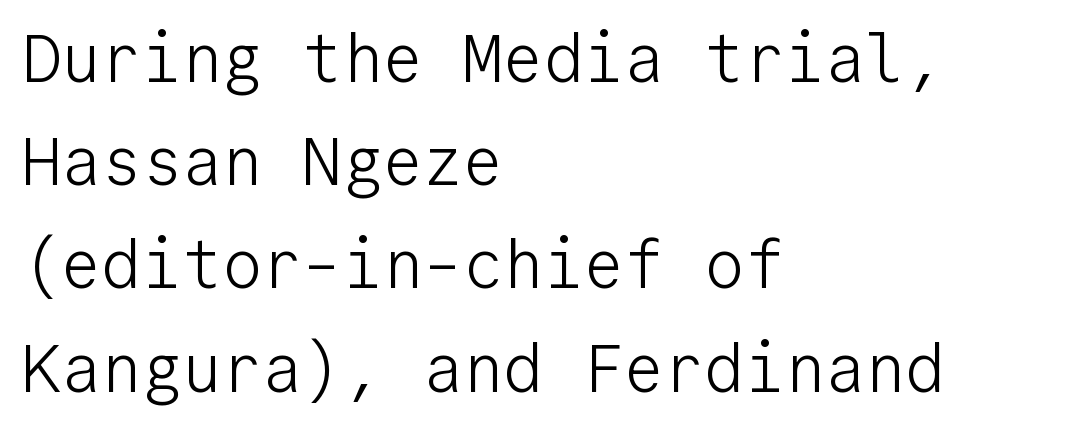
Q: Is the text bold? A: No.
Q: Is the text italic (slanted)? A: No, it is upright.
Q: Is the typeface a serif or a sans-serif typeface? A: Sans-serif.
Q: Is the text underlined? A: No.
Q: How is the paragraph aligned? A: Left-aligned.
Q: Is the spacing between letters normal or unusually wide? A: Normal.
Q: Is the spacing between lines tight, normal or loose? A: Normal.
Q: Width (condensed, normal, or wide)? A: Normal.
Q: Stroke contrast? A: Low.
Q: x-height? A: Medium.
Q: Monospaced? A: Yes.
